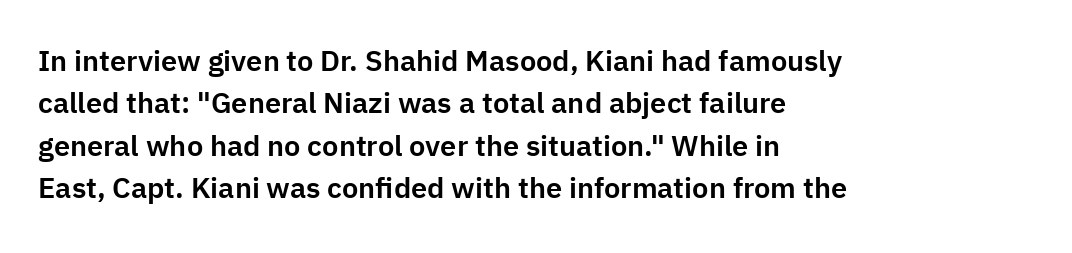
{"serif": "no", "italic": "no", "width": "normal", "stroke_contrast": "low", "x_height": "medium", "monospaced": "no", "underline": "no", "align": "left", "line_spacing": "normal", "line_spacing_ratio": 1.46, "letter_spacing": "normal", "letter_spacing_em": 0.0, "glyph_px": 29}
